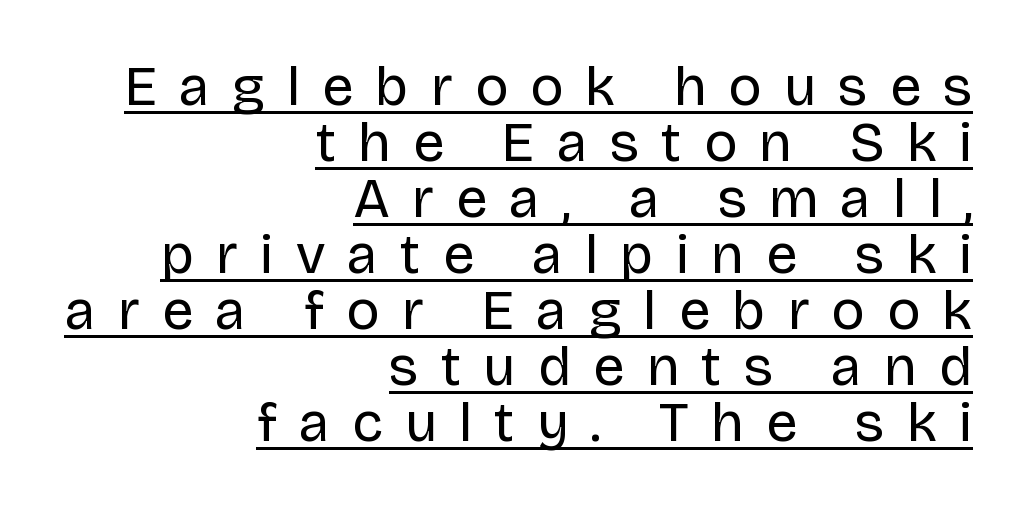
Typographically, this falls in the sans-serif category. A flush-right, rag-left setting is used for this passage. This sample uses expanded letter spacing, leaving extra air between glyphs. Emphasis is given by a line drawn under the lettering. Closely set lines give the paragraph a compact silhouette. Weight: in the light-to-regular range.
